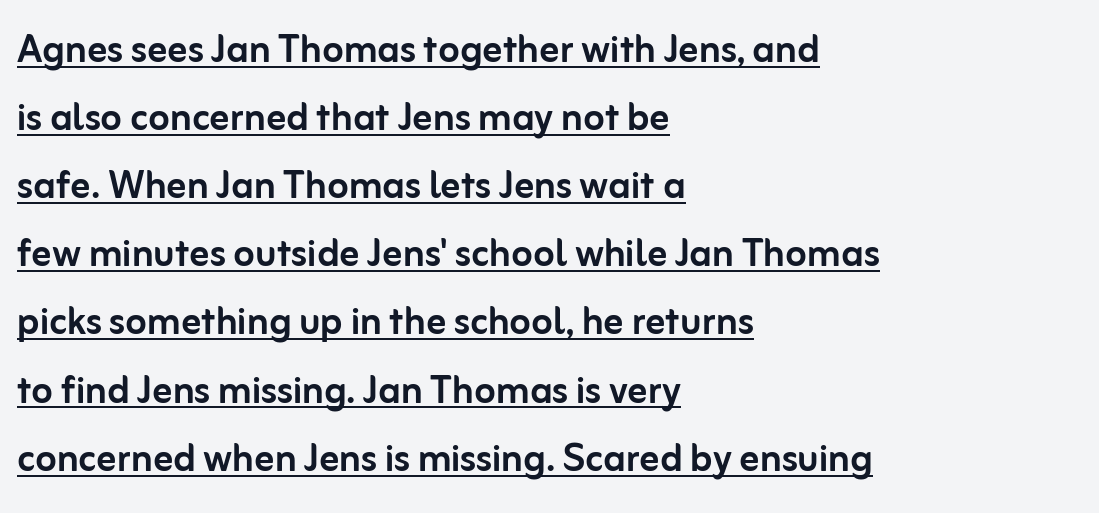
The rows are spaced the way most documents space them. The letters stand upright; this is a roman face. The rendering keeps characters at their native spacing. If you drew a ruler down the left edge, every line would touch it. The rendering shows plain stroke endings on the letterforms — a sans-serif design. Caption: lettering with a line underneath.
